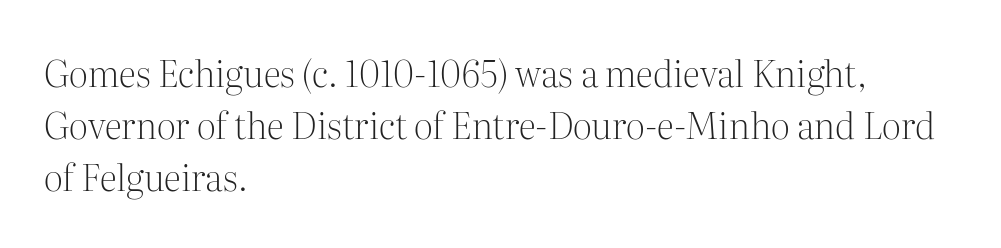
Q: Is the text bold? A: No.
Q: Is the text italic (slanted)? A: No, it is upright.
Q: Is the typeface a serif or a sans-serif typeface? A: Serif.
Q: Is the text underlined? A: No.
Q: How is the paragraph aligned? A: Left-aligned.
Q: Is the spacing between letters normal or unusually wide? A: Normal.
Q: Is the spacing between lines tight, normal or loose? A: Normal.
Q: Width (condensed, normal, or wide)? A: Normal.
Q: Stroke contrast? A: Medium.
Q: x-height? A: Medium.
Q: Monospaced? A: No.
